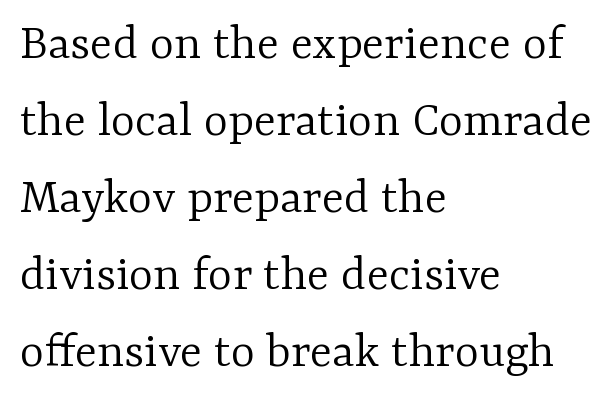
The image shows 52 px light serif type, upright; set left-aligned, normal line spacing (1.48x), normal letter spacing, not underlined; low stroke contrast and a medium x-height.
